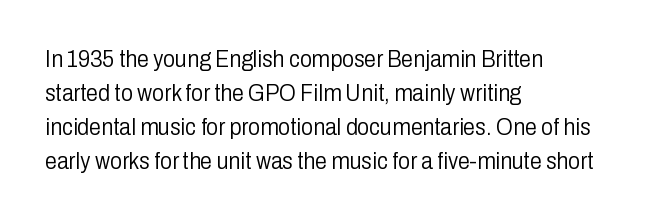
{"italic": "no", "bold": "no", "underline": "no", "align": "left", "line_spacing": "normal", "line_spacing_ratio": 1.42, "letter_spacing": "normal", "letter_spacing_em": 0.0, "glyph_px": 24}
